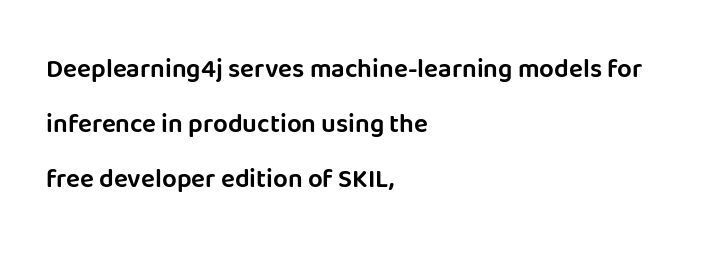
The words here are not underlined. Caption: multi-line text, flush left, ragged right. Upright lettering throughout. Airy leading. Observe the ordinary spacing: letters are neighbours, not strangers.
